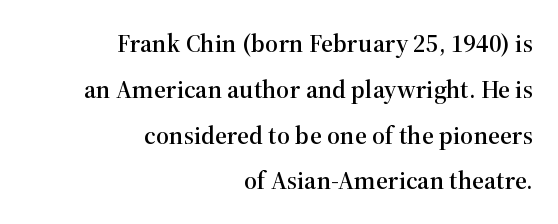
{"italic": "no", "underline": "no", "align": "right", "line_spacing_ratio": 1.76, "letter_spacing": "normal", "letter_spacing_em": 0.0, "glyph_px": 26}
